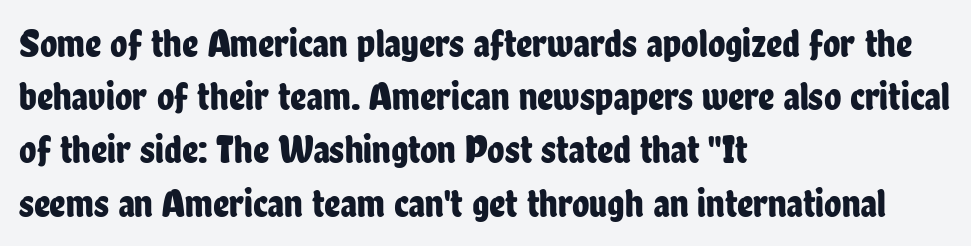
Q: Is the text italic (slanted)? A: No, it is upright.
Q: Is the typeface a serif or a sans-serif typeface? A: Sans-serif.
Q: Is the text underlined? A: No.
Q: How is the paragraph aligned? A: Left-aligned.
Q: Is the spacing between letters normal or unusually wide? A: Normal.
Q: Is the spacing between lines tight, normal or loose? A: Normal.
Q: Width (condensed, normal, or wide)? A: Condensed.
Q: Stroke contrast? A: Low.
Q: x-height? A: Medium.
Q: Monospaced? A: No.
